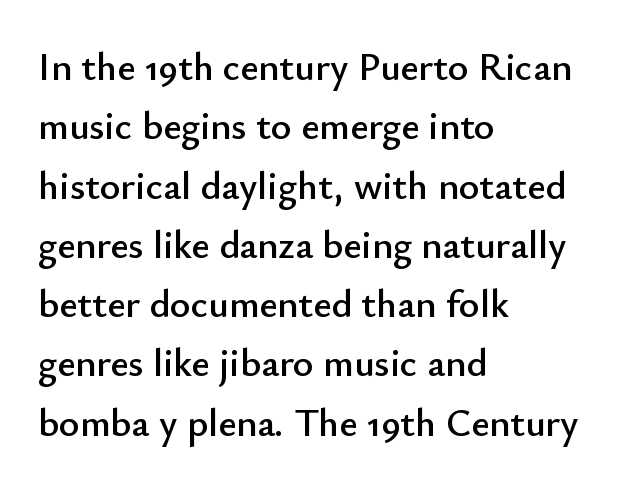
The image shows 39 px sans-serif type, upright; set left-aligned, normal line spacing (1.52x), normal letter spacing, not underlined; low stroke contrast and a small x-height.
